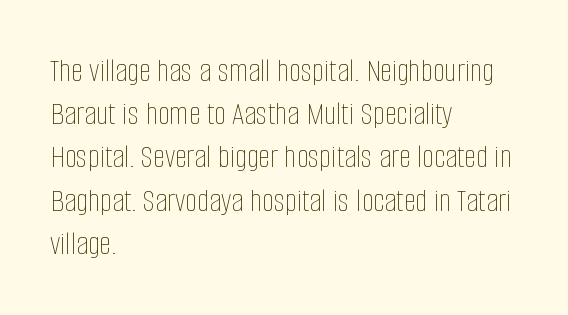
Q: Is the text bold? A: No.
Q: Is the text italic (slanted)? A: No, it is upright.
Q: Is the text underlined? A: No.
Q: How is the paragraph aligned? A: Left-aligned.
Q: Is the spacing between letters normal or unusually wide? A: Normal.
Q: Is the spacing between lines tight, normal or loose? A: Normal.
Q: Width (condensed, normal, or wide)? A: Condensed.
Q: Stroke contrast? A: Low.
Q: x-height? A: Large.
Q: Monospaced? A: No.
